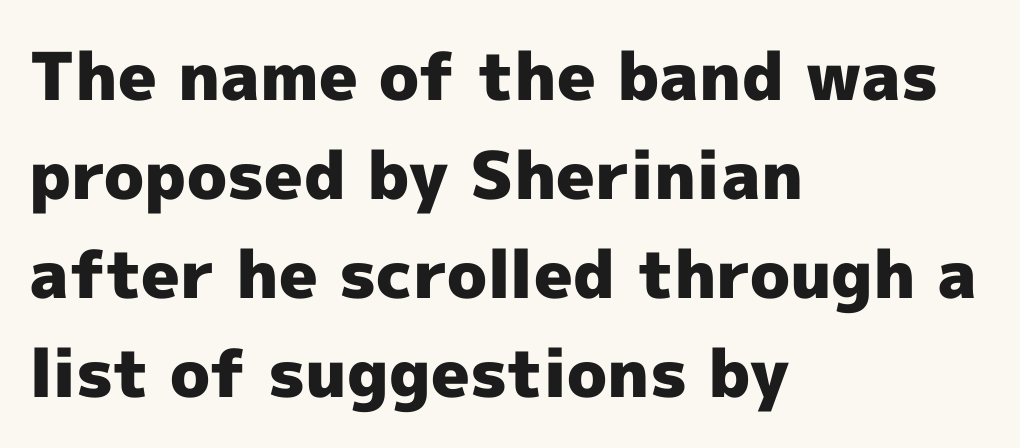
The image shows 66 px heavy sans-serif type, upright; set left-aligned, normal line spacing (1.5x), normal letter spacing, not underlined; a medium x-height.
